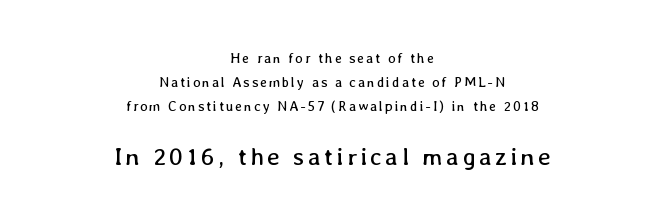
Q: Is the text bold? A: No.
Q: Is the text italic (slanted)? A: No, it is upright.
Q: Is the text underlined? A: No.
Q: How is the paragraph aligned? A: Centered.
Q: Which block of text is set in a larger size, the first (top) or the second (bottom)? A: The second (bottom) one.
